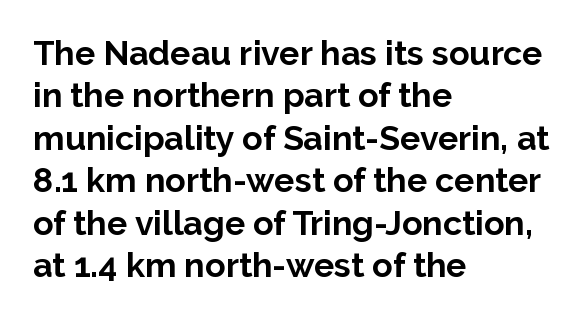
In terms of leading, this rendering sits right in the middle. Each line starts at the same left margin while the right side varies. This is the regular roman posture of the typeface. This is heavy type, rendered in bold. Unmarked baselines from the first word to the last.
